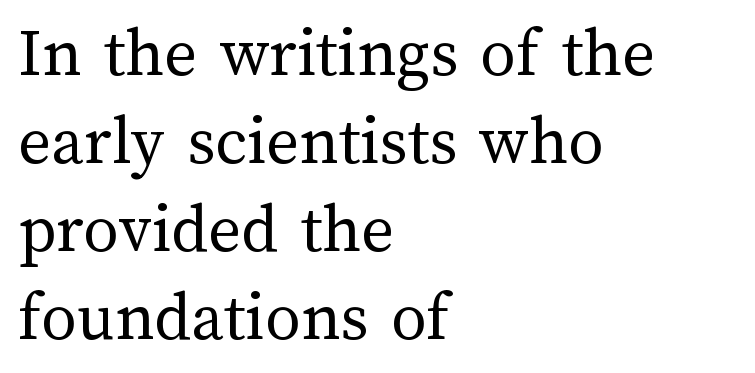
The compositor pushed each line to the left boundary. The strip under each line holds only bare page. No letter is thick-stroked: the sample isn't bold. Tall strokes in this sample are plumb rather than angled. This sample has the flowing, uneven cadence of proportional lettering.
